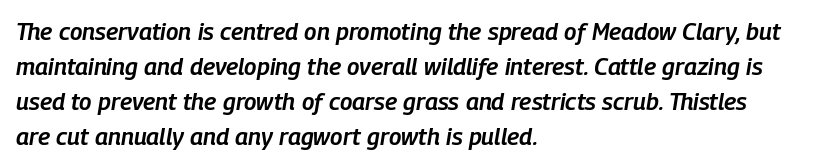
Q: Is the text bold? A: Semi-bold.
Q: Is the text italic (slanted)? A: Yes, it leans right by about 9 degrees.
Q: Is the text underlined? A: No.
Q: How is the paragraph aligned? A: Left-aligned.
Q: Is the spacing between letters normal or unusually wide? A: Normal.
Q: Is the spacing between lines tight, normal or loose? A: Normal.
